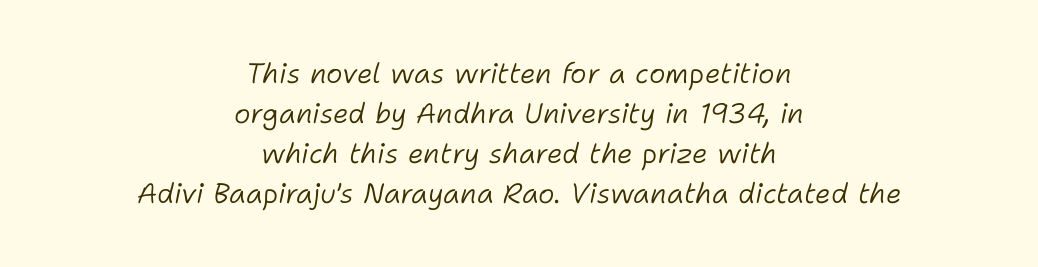
The image shows 28 px light type, italic (leaning right); set centered, normal line spacing (1.43x), normal letter spacing, not underlined; low stroke contrast and a medium x-height.
